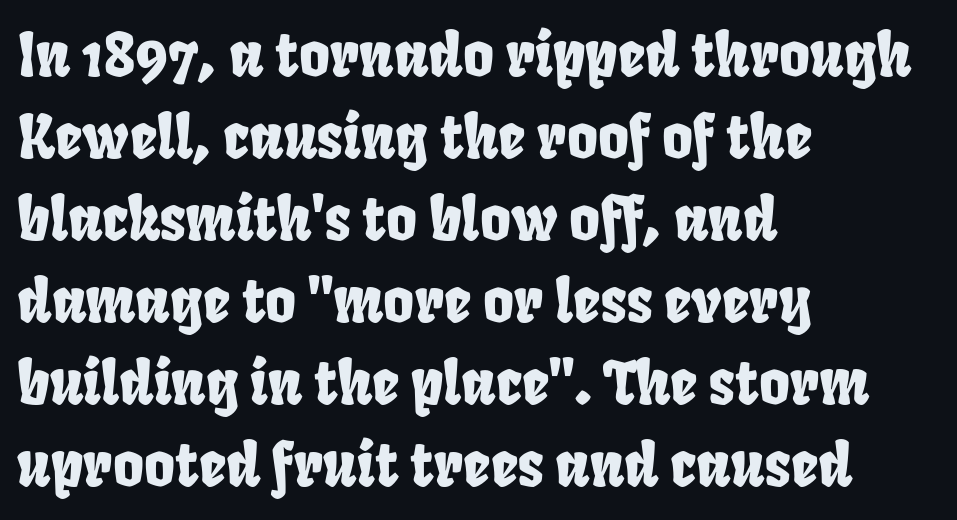
The image shows 59 px condensed sans-serif type; set left-aligned, normal line spacing (1.39x), normal letter spacing, not underlined; low stroke contrast and a large x-height.
